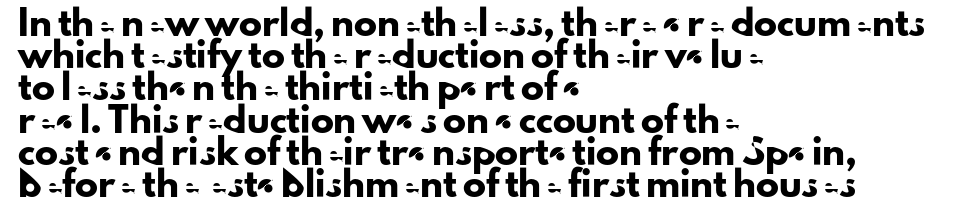
{"italic": "no", "underline": "no", "align": "left", "line_spacing": "normal", "line_spacing_ratio": 1.4, "letter_spacing": "normal", "letter_spacing_em": 0.0, "glyph_px": 23}
